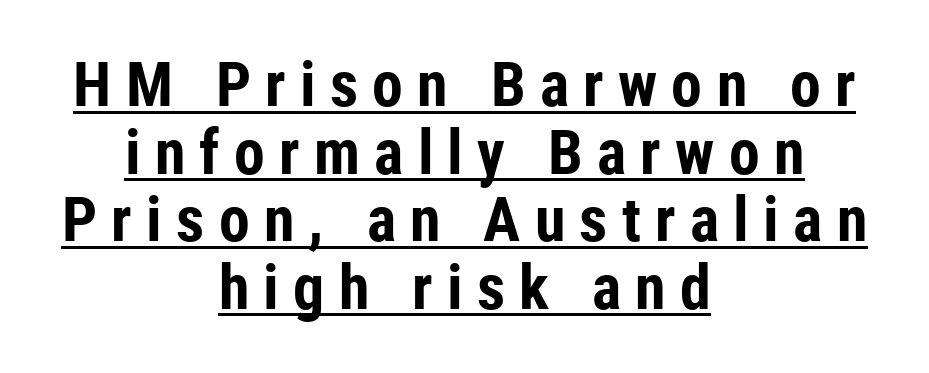
Q: Is the text bold? A: Yes.
Q: Is the text italic (slanted)? A: No, it is upright.
Q: Is the typeface a serif or a sans-serif typeface? A: Sans-serif.
Q: Is the text underlined? A: Yes.
Q: How is the paragraph aligned? A: Centered.
Q: Is the spacing between letters normal or unusually wide? A: Unusually wide.
Q: Is the spacing between lines tight, normal or loose? A: Tight.
Q: Width (condensed, normal, or wide)? A: Condensed.
Q: Stroke contrast? A: Low.
Q: x-height? A: Medium.
Q: Monospaced? A: No.
